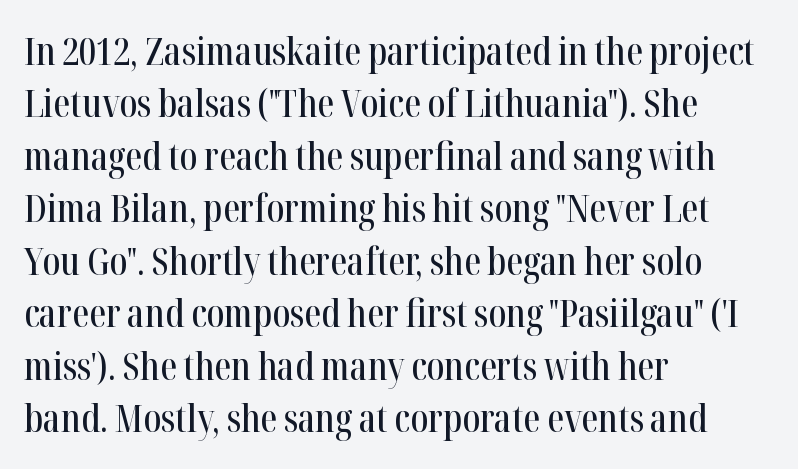
{"serif": "yes", "italic": "no", "width": "condensed", "stroke_contrast": "high", "x_height": "medium", "monospaced": "no", "underline": "no", "align": "left", "line_spacing": "normal", "line_spacing_ratio": 1.38, "letter_spacing": "normal", "letter_spacing_em": 0.0, "glyph_px": 38}
